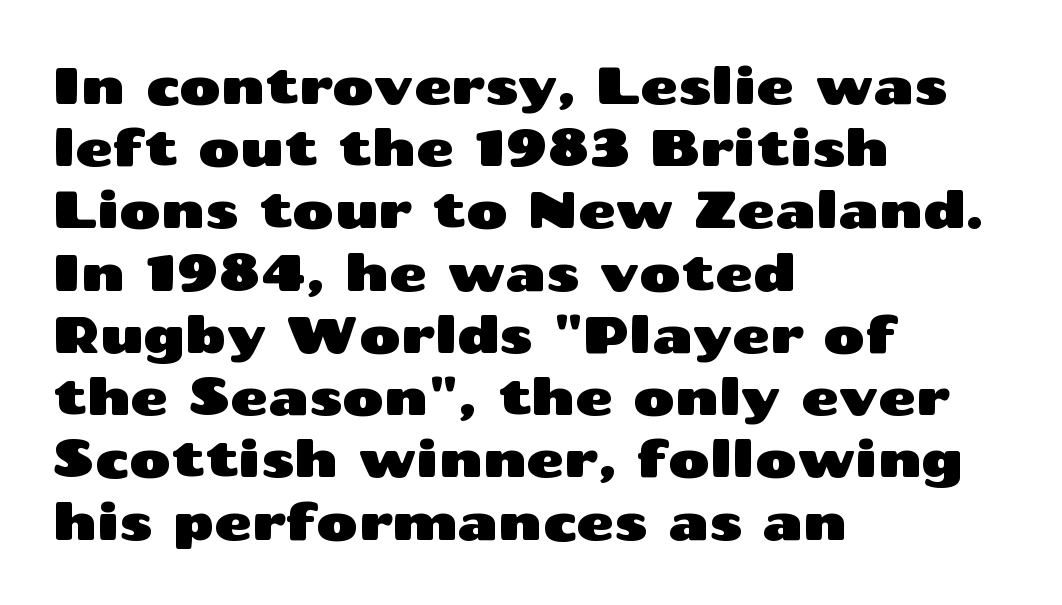
The image shows 51 px wide sans-serif type, upright; set left-aligned, line spacing 1.22x, normal letter spacing, not underlined; medium stroke contrast and a medium x-height.
